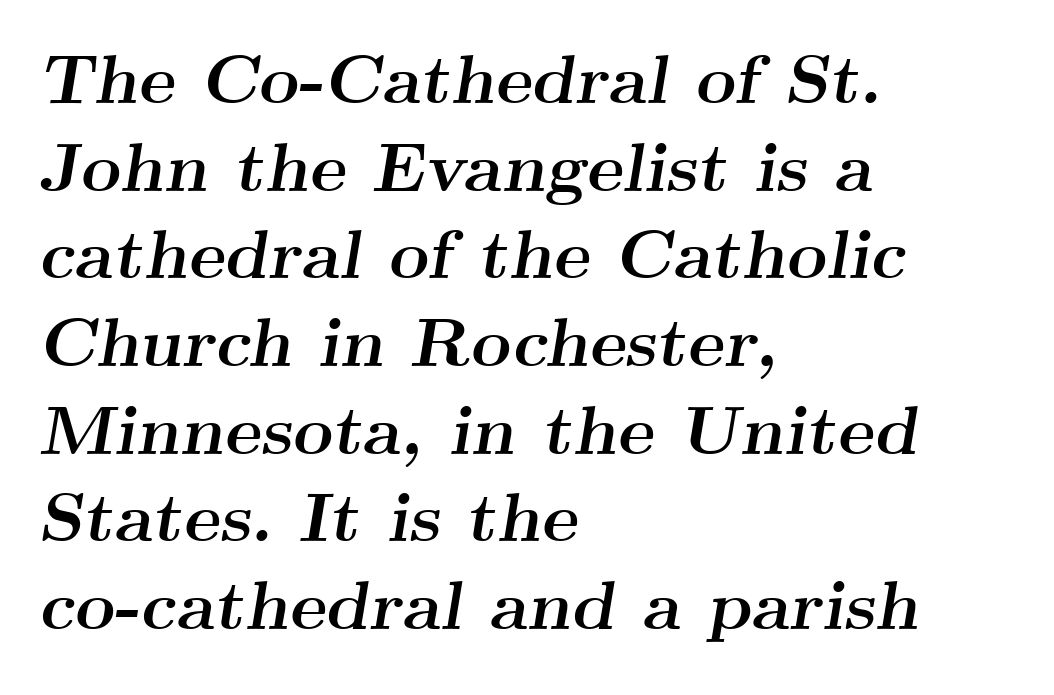
The image shows 69 px semibold, wide serif type, italic (leaning right); set left-aligned, normal line spacing (1.27x), normal letter spacing, not underlined; medium stroke contrast and a small x-height.
